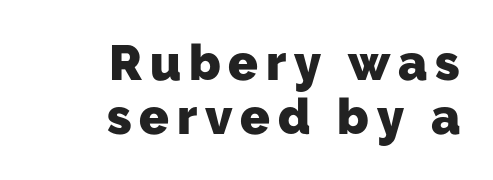
Quick note: interline space is minimal. Letterform terminals end flat and unadorned throughout the passage. Has an underline been added? It has not. The rag falls on the left side of this text block. Bold? Absolutely — the strokes are thick and heavy.
